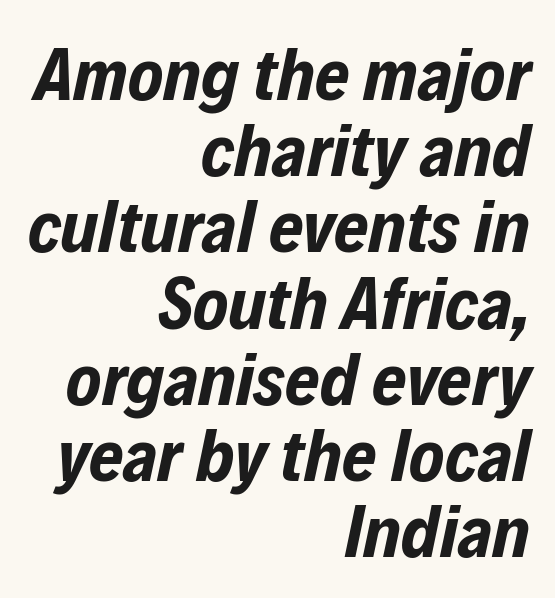
{"italic": "yes", "lean": "right", "slant_degrees": 12, "bold": "yes", "weight": "bold", "width": "condensed", "stroke_contrast": "low", "x_height": "medium", "monospaced": "no", "underline": "no", "align": "right", "line_spacing": "tight", "line_spacing_ratio": 1.03, "letter_spacing": "normal", "letter_spacing_em": 0.0, "glyph_px": 74}
